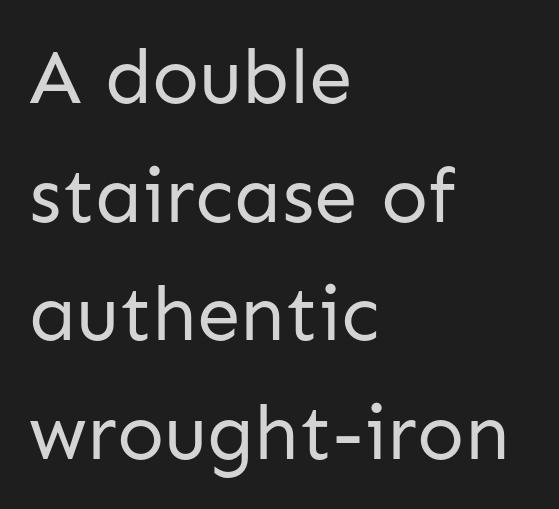
{"serif": "no", "italic": "no", "bold": "no", "weight": "regular", "width": "normal", "stroke_contrast": "low", "x_height": "medium", "monospaced": "no", "underline": "no", "align": "left", "line_spacing": "normal", "line_spacing_ratio": 1.52, "letter_spacing": "normal", "letter_spacing_em": 0.0, "glyph_px": 78}
